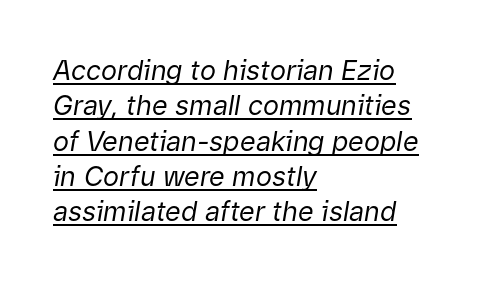
{"italic": "yes", "lean": "right", "slant_degrees": 9, "bold": "no", "underline": "yes", "align": "left", "line_spacing": "normal", "line_spacing_ratio": 1.31, "letter_spacing": "normal", "letter_spacing_em": 0.0, "glyph_px": 27}
